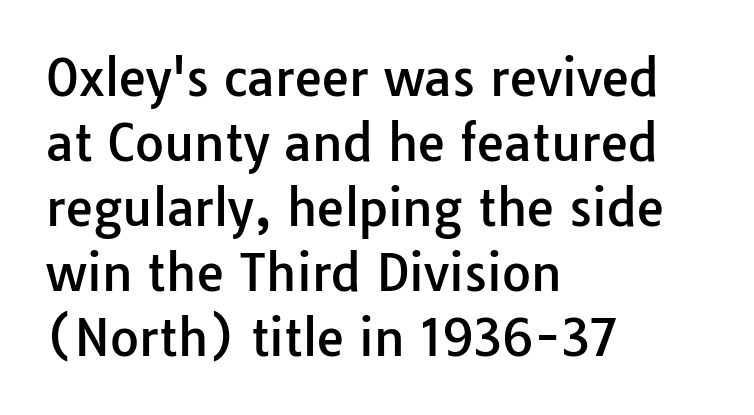
{"serif": "no", "italic": "no", "width": "normal", "stroke_contrast": "low", "x_height": "medium", "monospaced": "no", "underline": "no", "align": "left", "line_spacing": "normal", "line_spacing_ratio": 1.3, "letter_spacing": "normal", "letter_spacing_em": 0.0, "glyph_px": 50}
